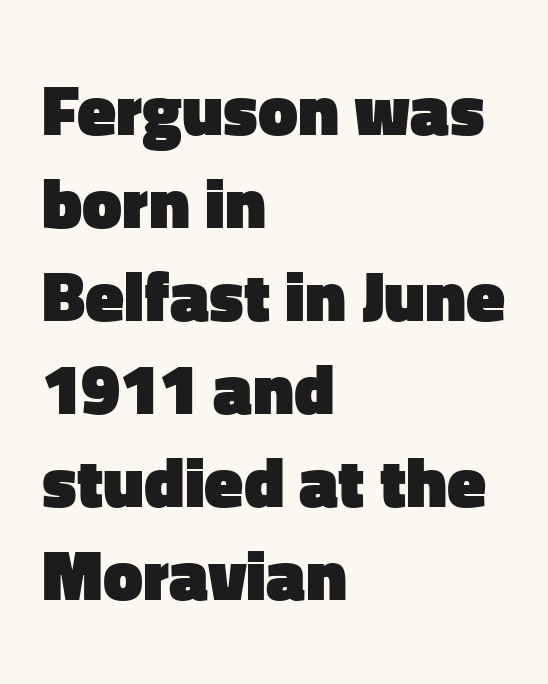
Every stem runs plumb, perpendicular to the baseline. Character widths vary here, with narrow letters taking less room than wide ones. What weight is shown? A full bold with thick strokes. Line beginnings align vertically; line endings do not. The rows are spaced the way most documents space them. These lines are composed in type without serifs.
